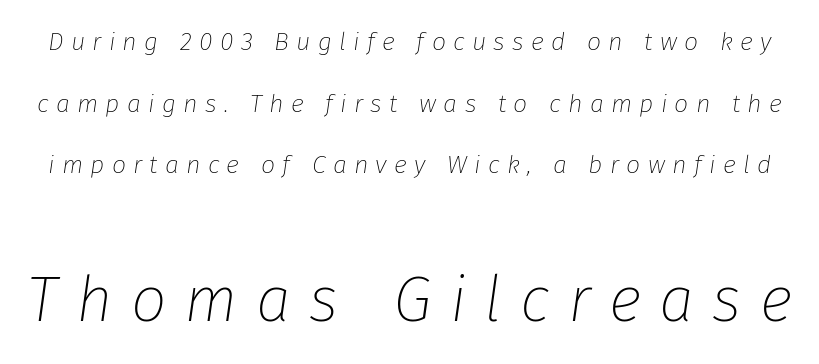
Is the stroke heavy? The answer is a plain regular-or-lighter. The passage shown begins with its smaller block and ends with its larger one. Do the characters align in a grid? No, the font is proportional. Whoever set this chose breathing room over compactness in the vertical rhythm.
